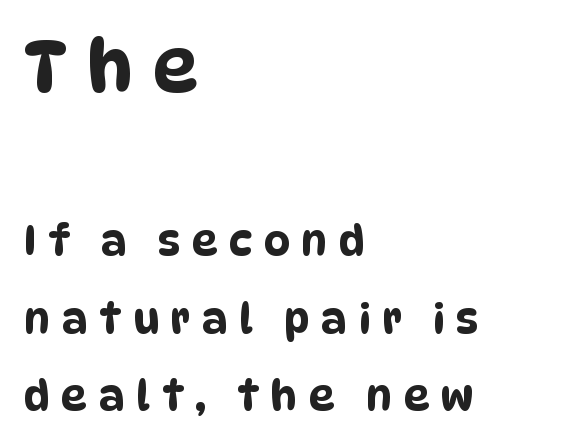
{"serif": "no", "width": "condensed", "stroke_contrast": "low", "x_height": "large", "monospaced": "no", "underline": "no", "align": "left", "line_spacing": "loose", "line_spacing_ratio": 1.9, "letter_spacing": "wide", "letter_spacing_em": 0.28, "larger_block": "first", "size_ratio": 1.73, "glyph_px": 71}
